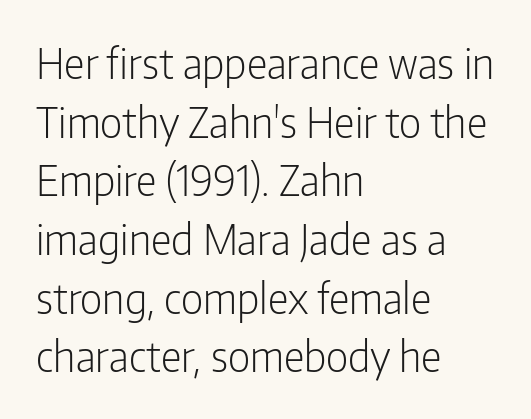
Q: Is the text bold? A: No.
Q: Is the text italic (slanted)? A: No, it is upright.
Q: Is the typeface a serif or a sans-serif typeface? A: Sans-serif.
Q: Is the text underlined? A: No.
Q: How is the paragraph aligned? A: Left-aligned.
Q: Is the spacing between letters normal or unusually wide? A: Normal.
Q: Is the spacing between lines tight, normal or loose? A: Normal.
Q: Width (condensed, normal, or wide)? A: Condensed.
Q: Stroke contrast? A: Low.
Q: x-height? A: Medium.
Q: Monospaced? A: No.
